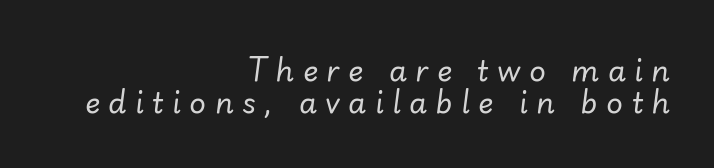
Does the lettering tilt? It does — this is italic. Each word looks stretched out because of the extra space between its letters. Horizontal bands of white between lines are thin slivers. Has an underline been added? It has not. Here the designer chose a conventional face with non-uniform glyph widths.
